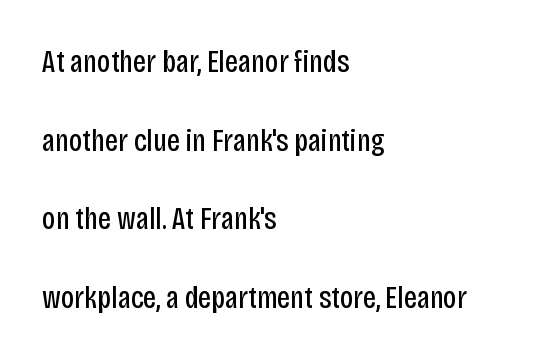
The image shows 32 px regular-weight, condensed sans-serif type, upright; set left-aligned, loose line spacing (2.46x), normal letter spacing, not underlined; low stroke contrast and a large x-height.
